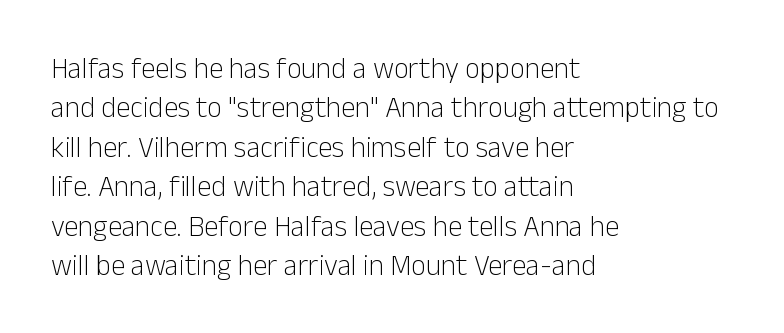
Q: Is the text bold? A: No.
Q: Is the text italic (slanted)? A: No, it is upright.
Q: Is the typeface a serif or a sans-serif typeface? A: Sans-serif.
Q: Is the text underlined? A: No.
Q: How is the paragraph aligned? A: Left-aligned.
Q: Is the spacing between letters normal or unusually wide? A: Normal.
Q: Is the spacing between lines tight, normal or loose? A: Normal.
Q: Width (condensed, normal, or wide)? A: Normal.
Q: Stroke contrast? A: Low.
Q: x-height? A: Medium.
Q: Monospaced? A: No.
